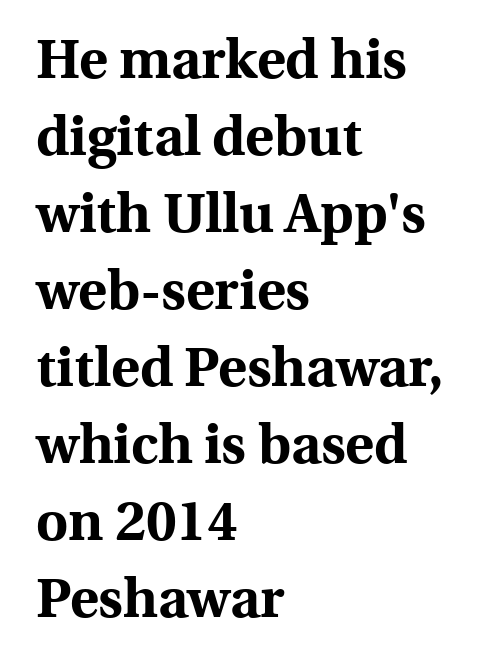
The image shows 55 px bold serif type, upright; set left-aligned, normal line spacing (1.4x), normal letter spacing, not underlined; a medium x-height.
